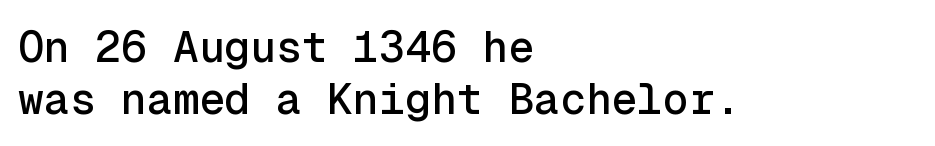
Here the glyphs are tracked normally, forming tight word shapes. The font family rendered here belongs to the sans-serif group. This sample uses an upright cut, with every glyph sitting square on the baseline. A clean baseline with only descenders dipping below it.
